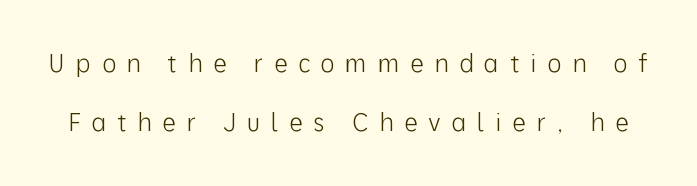
Nobody drew a line under any word here. These lines have a slow, spaced-out rhythm from letter to letter. Characters remain perfectly vertical along every line. Honestly, the rows look like they've been pulled way apart. The strokes carry an ordinary text weight at most.
